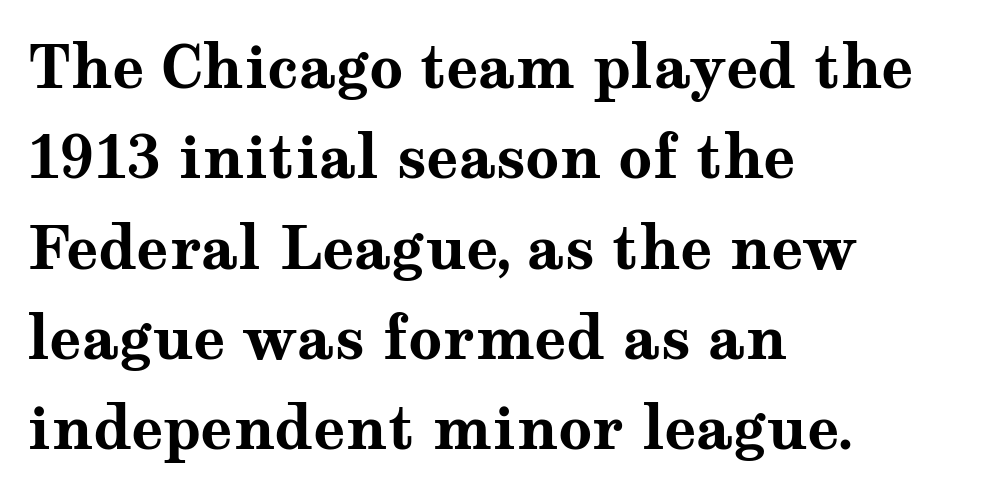
Weight check: bold — yes, fully. The face used here is proportionally spaced, like ordinary book or web type. This is serif lettering, the kind often seen in printed books. Underline: absent. The type is set solid horizontally, with unmodified tracking. This rendering uses left alignment, leaving the right contour irregular.
